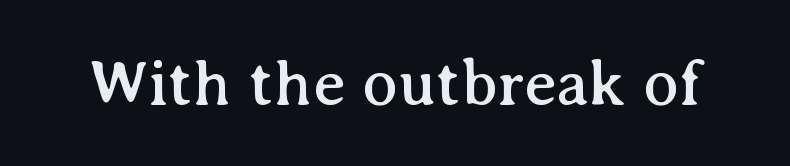
{"serif": "yes", "italic": "no", "width": "normal", "stroke_contrast": "medium", "x_height": "medium", "monospaced": "no", "underline": "no", "letter_spacing": "normal", "letter_spacing_em": 0.0, "glyph_px": 66}
